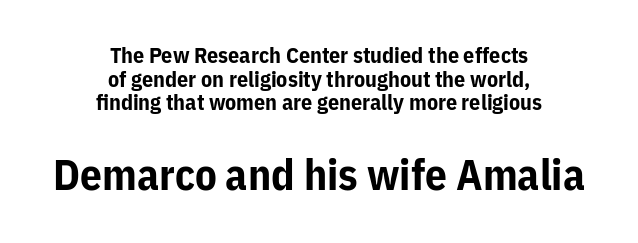
This is sans-serif lettering, the kind often seen on screens and signage. Spacing verdict: proportional, widths tailored to each character. The area under the type is left untouched. This sample uses plain, unmodified letter spacing.
